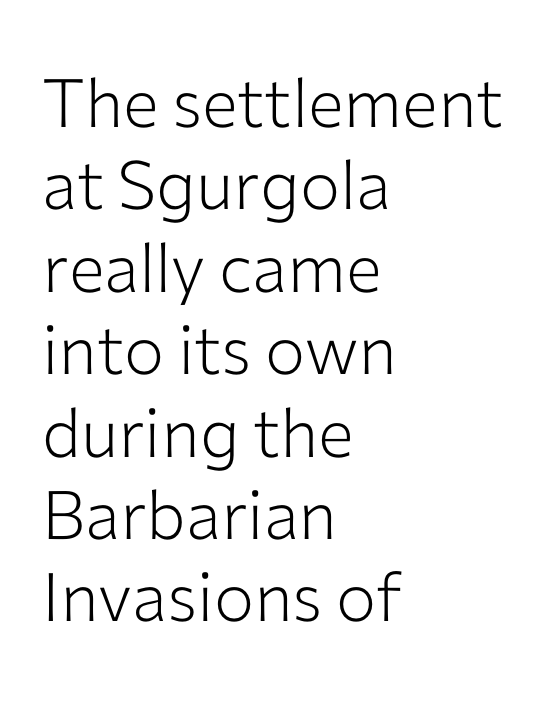
The image shows 67 px light sans-serif type, upright; set left-aligned, line spacing 1.23x, normal letter spacing, not underlined; low stroke contrast and a medium x-height.
